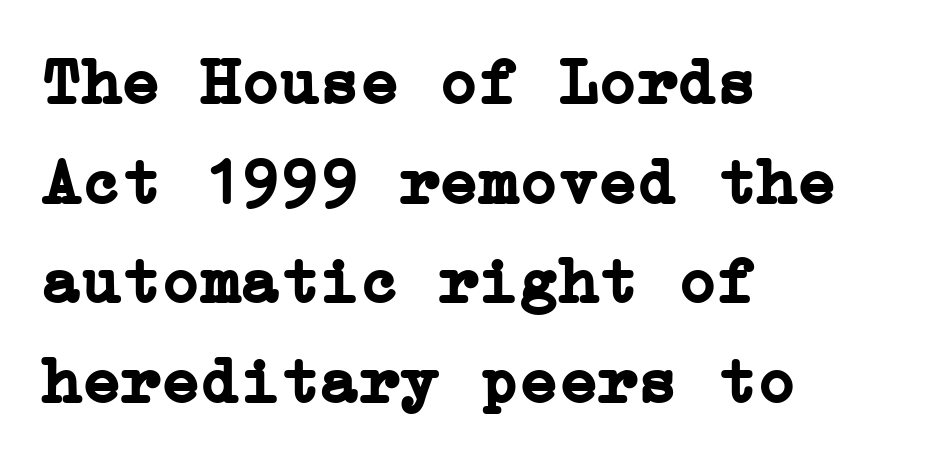
{"serif": "yes", "italic": "no", "bold": "yes", "weight": "semibold", "width": "normal", "stroke_contrast": "low", "x_height": "medium", "underline": "no", "align": "left", "line_spacing": "normal", "line_spacing_ratio": 1.51, "letter_spacing": "normal", "letter_spacing_em": 0.0, "glyph_px": 66}
